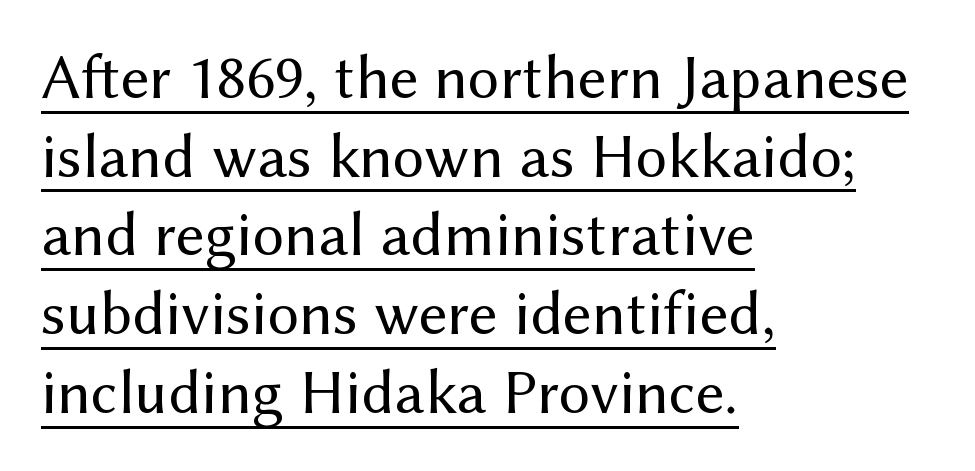
The image shows 63 px regular-weight sans-serif type, upright; set left-aligned, normal line spacing (1.25x), normal letter spacing, underlined; medium stroke contrast and a medium x-height.
